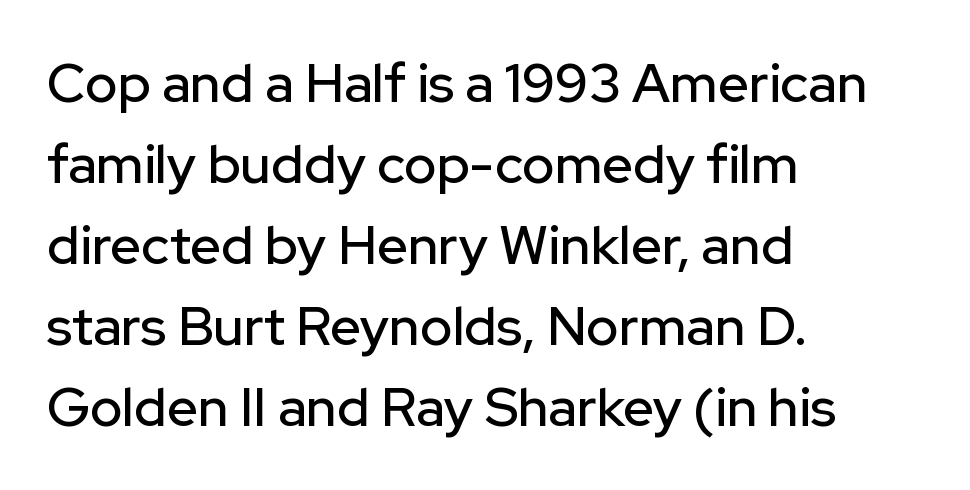
The image shows 54 px sans-serif type, upright; set left-aligned, normal line spacing (1.5x), normal letter spacing, not underlined; low stroke contrast and a medium x-height.
